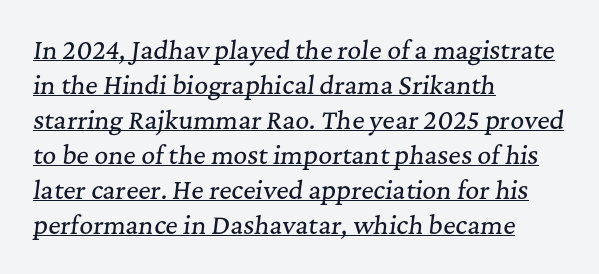
{"italic": "yes", "lean": "right", "slant_degrees": 7, "underline": "yes", "align": "left", "line_spacing": "normal", "line_spacing_ratio": 1.46, "letter_spacing": "normal", "letter_spacing_em": 0.0, "glyph_px": 24}
